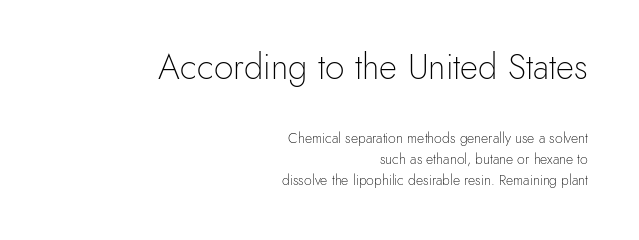
Ordinary non-slanted type is in use. Weight: not bold — regular or lighter. Any mark beneath the type? The region is blank. The ragged edge is on the left, which tells us the setting is flush right. Compared with typical body copy, the letter spacing here is the same. A typesetter would call this proportional, since set widths differ per character.
